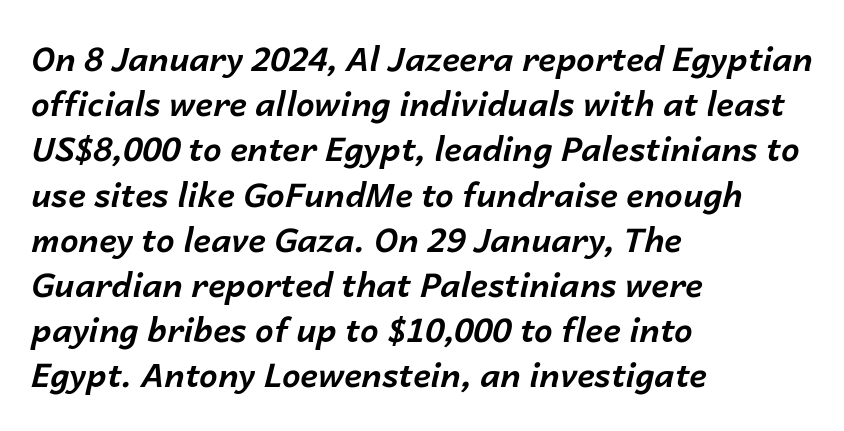
Q: Is the text bold? A: Yes.
Q: Is the text italic (slanted)? A: Yes, it leans right by about 14 degrees.
Q: Is the text underlined? A: No.
Q: How is the paragraph aligned? A: Left-aligned.
Q: Is the spacing between letters normal or unusually wide? A: Normal.
Q: Is the spacing between lines tight, normal or loose? A: Normal.
Q: Width (condensed, normal, or wide)? A: Normal.
Q: Stroke contrast? A: Low.
Q: x-height? A: Medium.
Q: Monospaced? A: No.
